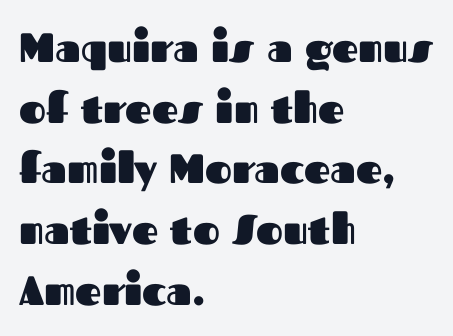
The passage shown has conventional tracking throughout. This is sans-serif lettering, the kind often seen on screens and signage. Varying glyph widths throughout — classic text-font behaviour. The lines sit at an ordinary, default distance from one another.
